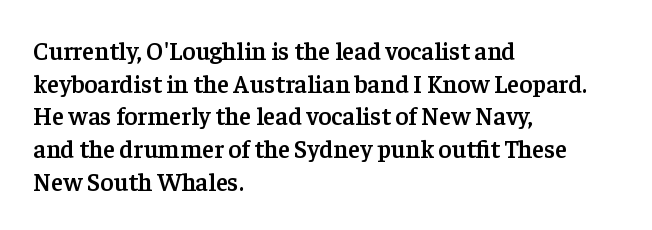
{"italic": "no", "bold": "semi", "underline": "no", "align": "left", "line_spacing": "normal", "line_spacing_ratio": 1.31, "letter_spacing": "normal", "letter_spacing_em": 0.0, "glyph_px": 25}
